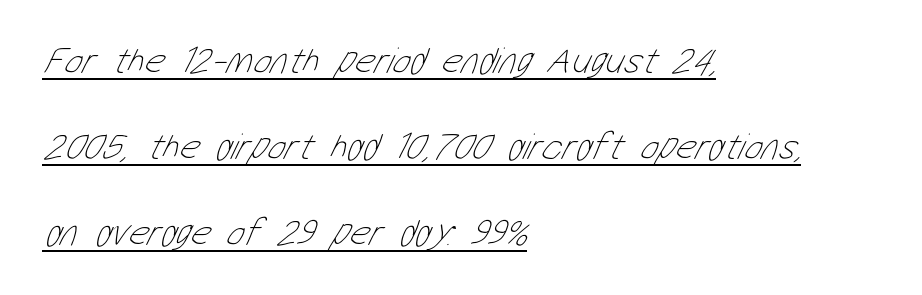
The image shows 38 px thin, condensed type; set left-aligned, loose line spacing (2.26x), normal letter spacing, underlined; low stroke contrast and a medium x-height.
